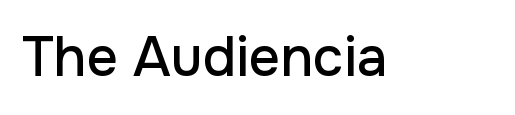
Q: Is the text italic (slanted)? A: No, it is upright.
Q: Is the typeface a serif or a sans-serif typeface? A: Sans-serif.
Q: Is the text underlined? A: No.
Q: Is the spacing between letters normal or unusually wide? A: Normal.
Q: Width (condensed, normal, or wide)? A: Normal.
Q: Stroke contrast? A: Low.
Q: x-height? A: Medium.
Q: Monospaced? A: No.
